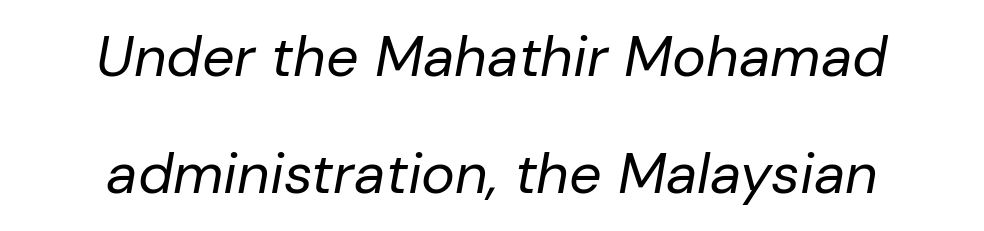
Q: Is the text bold? A: No.
Q: Is the text italic (slanted)? A: Yes, it leans right by about 10 degrees.
Q: Is the text underlined? A: No.
Q: How is the paragraph aligned? A: Centered.
Q: Is the spacing between letters normal or unusually wide? A: Normal.
Q: Is the spacing between lines tight, normal or loose? A: Loose.
Q: Width (condensed, normal, or wide)? A: Normal.
Q: Stroke contrast? A: Low.
Q: x-height? A: Medium.
Q: Monospaced? A: No.
